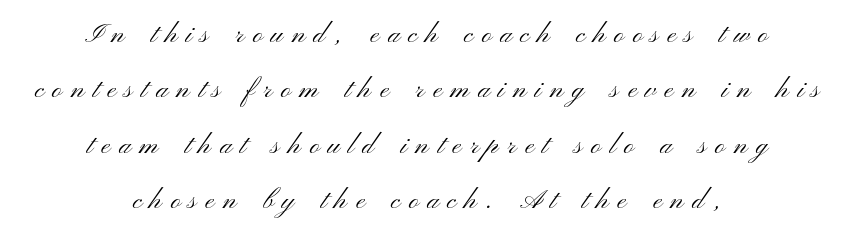
The image shows 27 px text type; set centered, loose line spacing (2.05x), unusually wide letter spacing (+0.32 em), not underlined.
